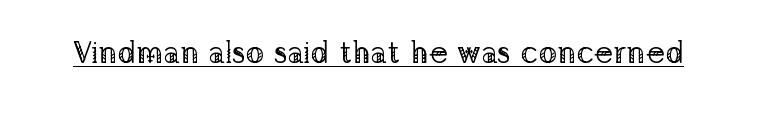
The image shows 31 px regular-weight serif type, upright; set normal letter spacing, underlined; low stroke contrast and a medium x-height.
